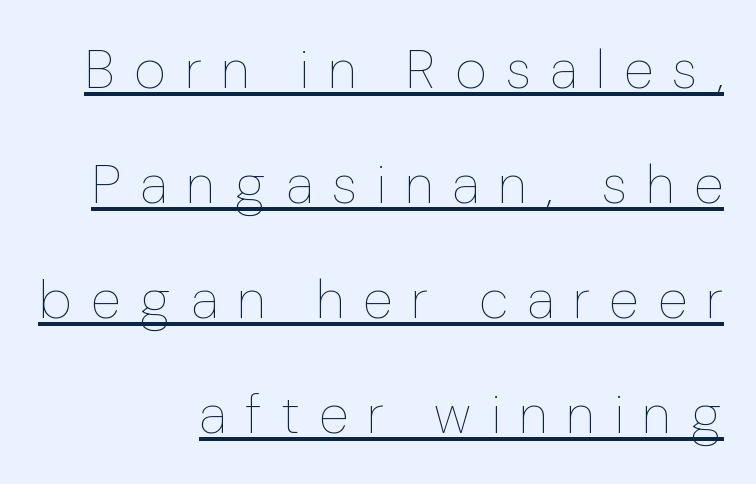
Casual observation: everything's shoved over to the right. Baseline-to-baseline distance is far greater than the letter height. Looks like regular typesetting: each glyph gets only the width it needs. Nothing heavy about these letters — not bold at all. Descenders here cross a horizontal rule under the line. The axis of the letterforms is exactly vertical.
